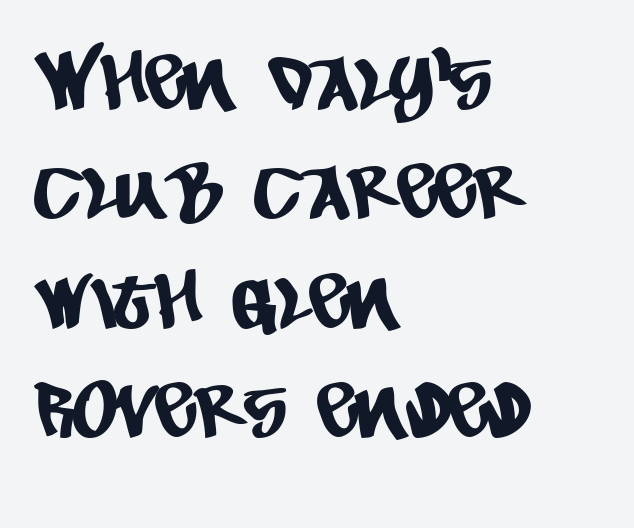
{"serif": "no", "width": "condensed", "stroke_contrast": "low", "x_height": "large", "monospaced": "no", "underline": "no", "align": "left", "line_spacing": "normal", "line_spacing_ratio": 1.42, "letter_spacing": "normal", "letter_spacing_em": 0.0, "glyph_px": 77}
